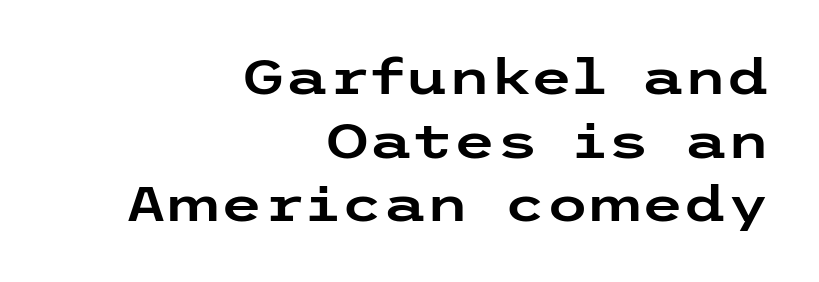
In terms of letterspacing, this is plain default setting. All the whitespace from short lines collects on the left. These lines sit exactly where default settings would place them. Any mark beneath the type? The region is blank. In terms of posture, this sample is upright.
